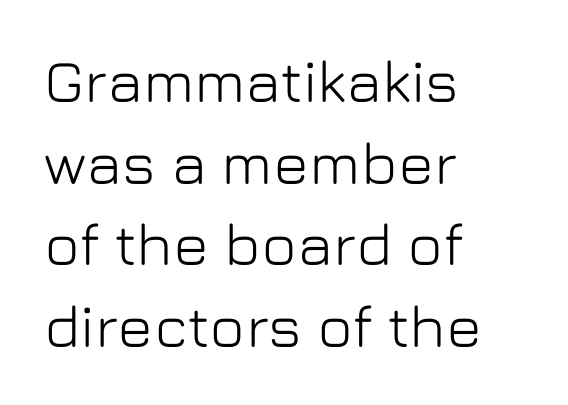
Q: Is the text italic (slanted)? A: No, it is upright.
Q: Is the typeface a serif or a sans-serif typeface? A: Sans-serif.
Q: Is the text underlined? A: No.
Q: How is the paragraph aligned? A: Left-aligned.
Q: Is the spacing between letters normal or unusually wide? A: Normal.
Q: Is the spacing between lines tight, normal or loose? A: Normal.
Q: Width (condensed, normal, or wide)? A: Normal.
Q: Stroke contrast? A: Low.
Q: x-height? A: Medium.
Q: Monospaced? A: No.
